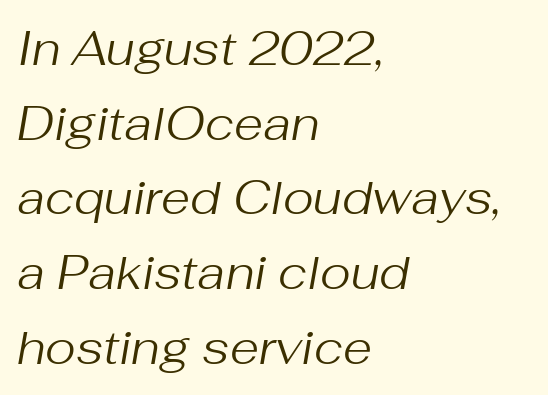
{"italic": "yes", "lean": "right", "slant_degrees": 10, "bold": "no", "weight": "regular", "width": "normal", "stroke_contrast": "medium", "x_height": "medium", "monospaced": "no", "underline": "no", "align": "left", "line_spacing": "normal", "line_spacing_ratio": 1.59, "letter_spacing": "normal", "letter_spacing_em": 0.0, "glyph_px": 47}
